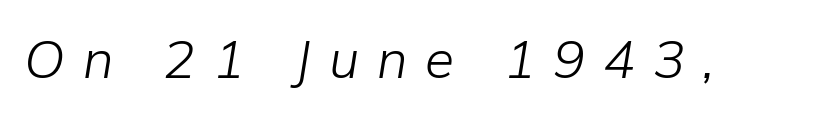
The image shows 53 px light type, italic (leaning right); set unusually wide letter spacing (+0.34 em), not underlined; low stroke contrast and a medium x-height.
